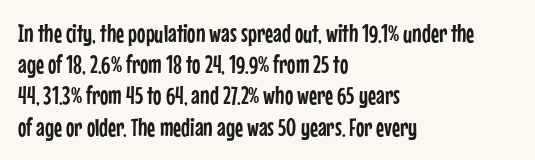
Q: Is the text italic (slanted)? A: No, it is upright.
Q: Is the text underlined? A: No.
Q: How is the paragraph aligned? A: Left-aligned.
Q: Is the spacing between letters normal or unusually wide? A: Normal.
Q: Is the spacing between lines tight, normal or loose? A: Normal.
